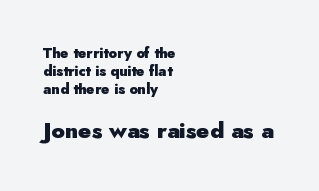
The image shows 22 px bold type, upright; set left-aligned, normal line spacing (1.28x), normal letter spacing, not underlined; the second (bottom) block is 1.57x larger.
